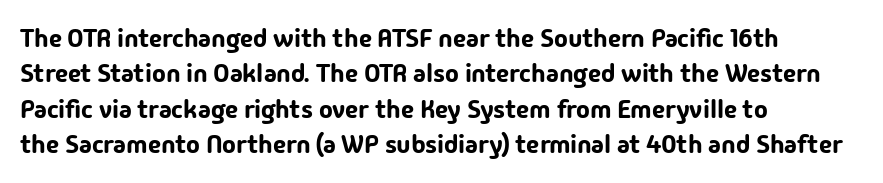
The image shows 26 px text type, upright; set left-aligned, normal line spacing (1.36x), normal letter spacing, not underlined.
